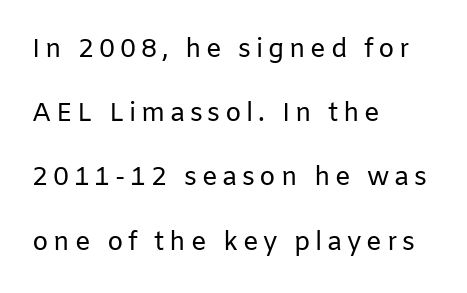
The image shows 26 px text type, upright; set left-aligned, loose line spacing (2.47x), not underlined.
